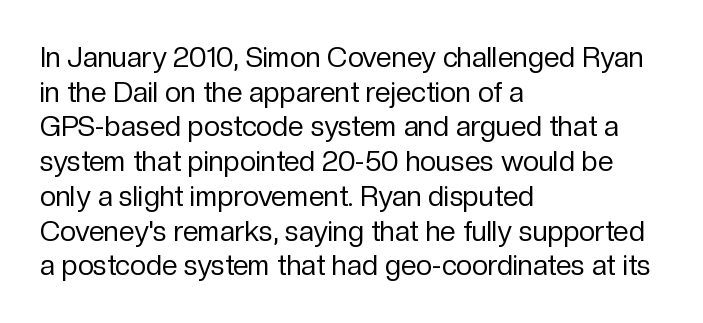
Q: Is the text bold? A: No.
Q: Is the text italic (slanted)? A: No, it is upright.
Q: Is the typeface a serif or a sans-serif typeface? A: Sans-serif.
Q: Is the text underlined? A: No.
Q: How is the paragraph aligned? A: Left-aligned.
Q: Is the spacing between letters normal or unusually wide? A: Normal.
Q: Width (condensed, normal, or wide)? A: Normal.
Q: Stroke contrast? A: Low.
Q: x-height? A: Medium.
Q: Monospaced? A: No.
